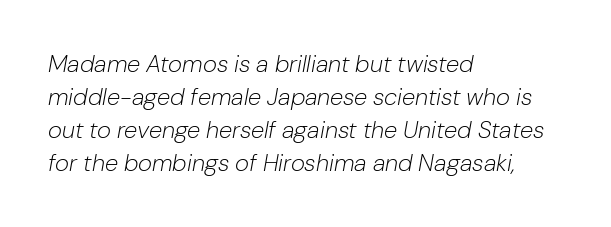
Is there much room between lines? A standard amount, neither cramped nor airy. The paragraph has a hard left edge and a soft right edge. Glyph-to-glyph distance matches everyday printed text. Compared with a typical body face, this is equally light or lighter still. Check the space under the baseline: it is left empty.
